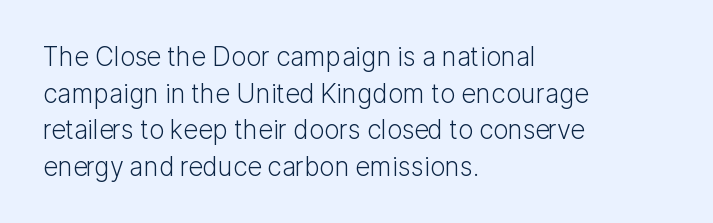
Q: Is the text bold? A: No.
Q: Is the text italic (slanted)? A: No, it is upright.
Q: Is the text underlined? A: No.
Q: How is the paragraph aligned? A: Left-aligned.
Q: Is the spacing between letters normal or unusually wide? A: Normal.
Q: Is the spacing between lines tight, normal or loose? A: Normal.
